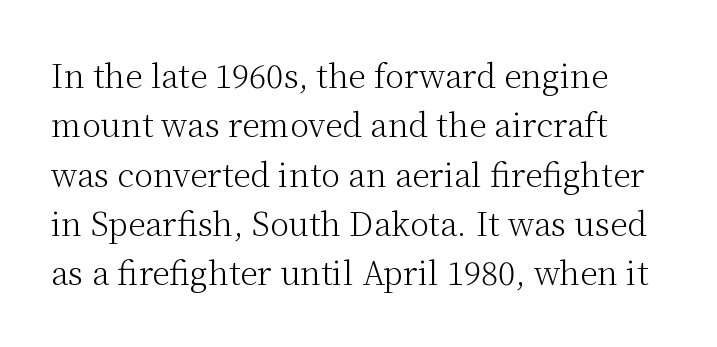
The image shows 32 px light serif type, upright; set normal line spacing (1.54x), normal letter spacing, not underlined; medium stroke contrast and a medium x-height.
